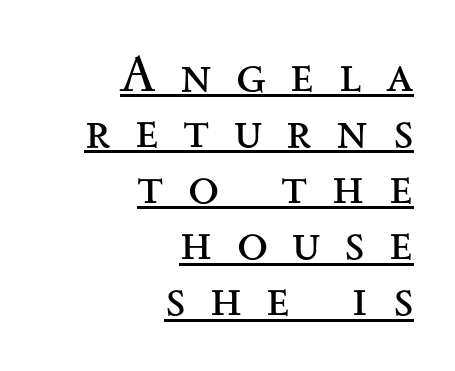
The image shows 51 px regular-weight, wide serif type, upright; set right-aligned, tight line spacing (1.1x), unusually wide letter spacing (+0.48 em), underlined; medium stroke contrast and a small x-height.
